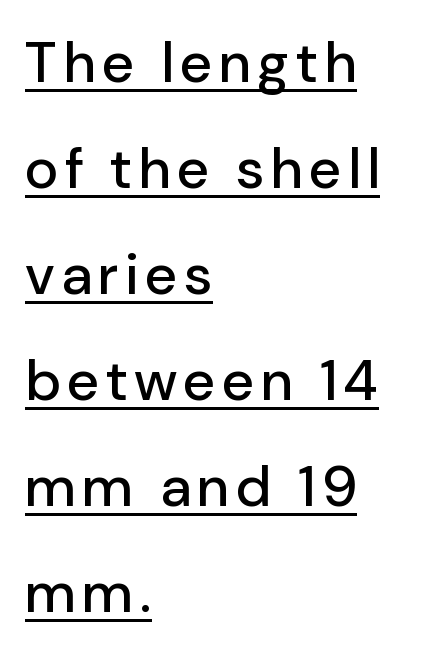
Q: Is the text italic (slanted)? A: No, it is upright.
Q: Is the typeface a serif or a sans-serif typeface? A: Sans-serif.
Q: Is the text underlined? A: Yes.
Q: How is the paragraph aligned? A: Left-aligned.
Q: Width (condensed, normal, or wide)? A: Normal.
Q: Stroke contrast? A: Low.
Q: x-height? A: Medium.
Q: Monospaced? A: No.
